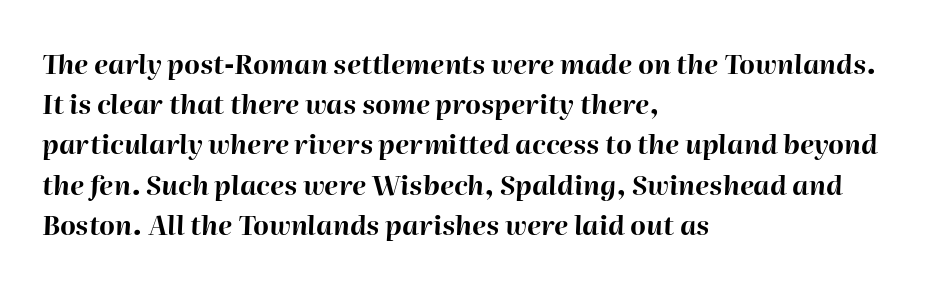
{"italic": "yes", "lean": "right", "slant_degrees": 2, "bold": "yes", "underline": "no", "align": "left", "line_spacing": "normal", "line_spacing_ratio": 1.49, "letter_spacing": "normal", "letter_spacing_em": 0.0, "glyph_px": 27}
